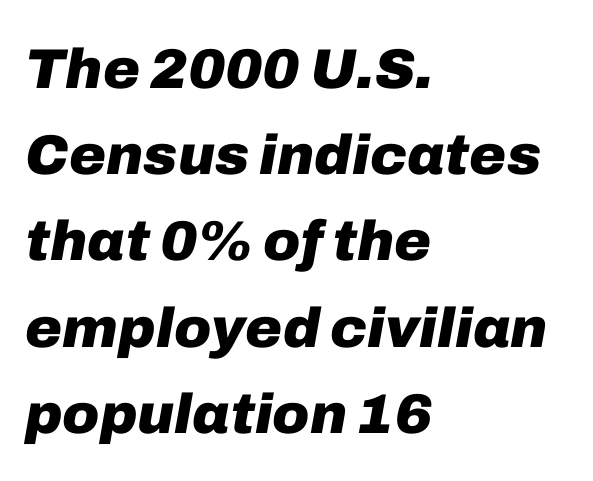
Horizontal bands of white between lines are of average thickness. The foot of each line stays bare and open. Rendered with sloped, italic letterforms. Looks like regular typesetting: each glyph gets only the width it needs. Stroke thickness is high; the sample reads as a true bold.
